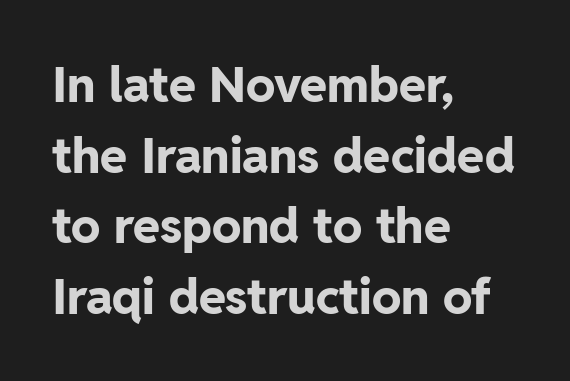
Q: Is the text bold? A: Yes.
Q: Is the text italic (slanted)? A: No, it is upright.
Q: Is the typeface a serif or a sans-serif typeface? A: Sans-serif.
Q: Is the text underlined? A: No.
Q: How is the paragraph aligned? A: Left-aligned.
Q: Is the spacing between letters normal or unusually wide? A: Normal.
Q: Is the spacing between lines tight, normal or loose? A: Normal.
Q: Width (condensed, normal, or wide)? A: Normal.
Q: Stroke contrast? A: Low.
Q: x-height? A: Medium.
Q: Monospaced? A: No.
